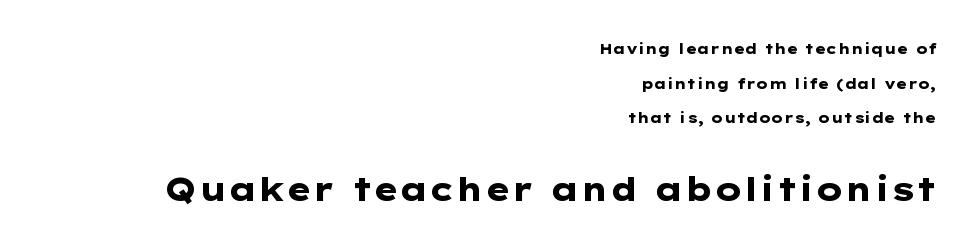
The sample has been set heavy, in full bold. These lines are composed in type without serifs. No word sits above an underline. Block two is the big one; block one sits smaller above it. How are the letters spaced? Ordinarily, with no added tracking. In CSS terms this would be text-align: right.
